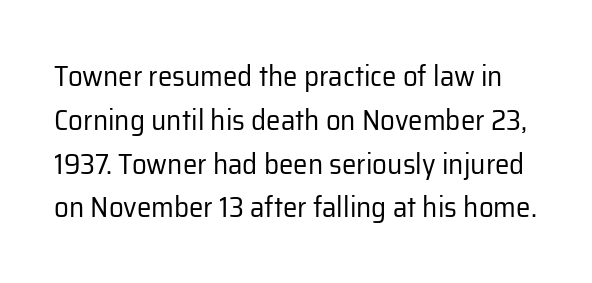
Q: Is the text bold? A: No.
Q: Is the text italic (slanted)? A: No, it is upright.
Q: Is the typeface a serif or a sans-serif typeface? A: Sans-serif.
Q: Is the text underlined? A: No.
Q: Is the spacing between letters normal or unusually wide? A: Normal.
Q: Is the spacing between lines tight, normal or loose? A: Normal.
Q: Width (condensed, normal, or wide)? A: Normal.
Q: Stroke contrast? A: Low.
Q: x-height? A: Medium.
Q: Monospaced? A: No.
